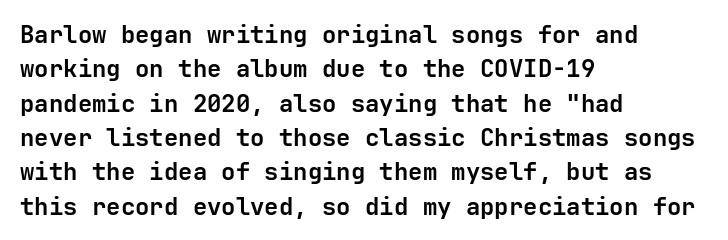
Q: Is the text bold? A: Yes.
Q: Is the text italic (slanted)? A: No, it is upright.
Q: Is the text underlined? A: No.
Q: How is the paragraph aligned? A: Left-aligned.
Q: Is the spacing between letters normal or unusually wide? A: Normal.
Q: Is the spacing between lines tight, normal or loose? A: Normal.
